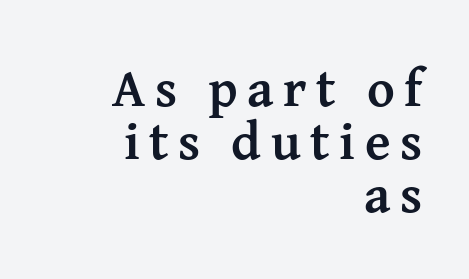
{"serif": "yes", "italic": "no", "bold": "yes", "weight": "semibold", "width": "normal", "stroke_contrast": "medium", "x_height": "medium", "monospaced": "no", "underline": "no", "align": "right", "line_spacing": "tight", "line_spacing_ratio": 1.0, "glyph_px": 53}
